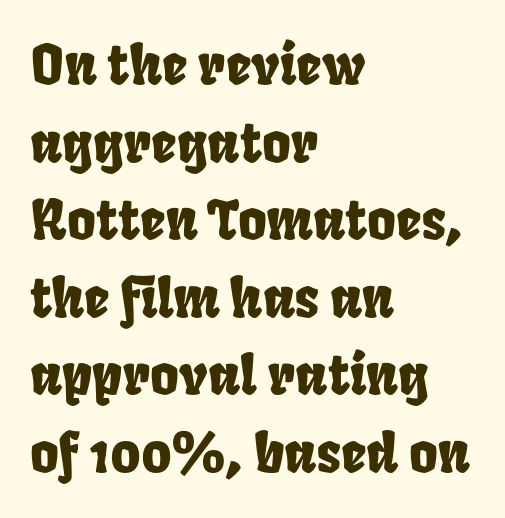
The image shows 55 px condensed type; set left-aligned, normal line spacing (1.41x), normal letter spacing, not underlined; low stroke contrast and a large x-height.
